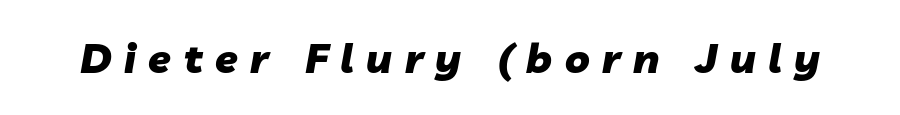
{"italic": "yes", "lean": "right", "slant_degrees": 10, "bold": "yes", "weight": "heavy", "width": "normal", "stroke_contrast": "low", "x_height": "medium", "monospaced": "no", "underline": "no", "letter_spacing": "wide", "letter_spacing_em": 0.31, "glyph_px": 41}
